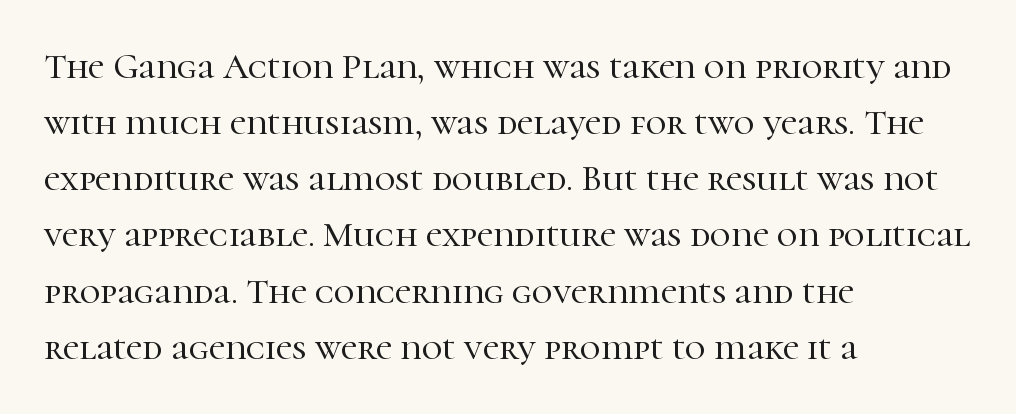
The image shows 36 px serif type, upright; set left-aligned, normal line spacing (1.56x), normal letter spacing, not underlined; high stroke contrast and a medium x-height.
